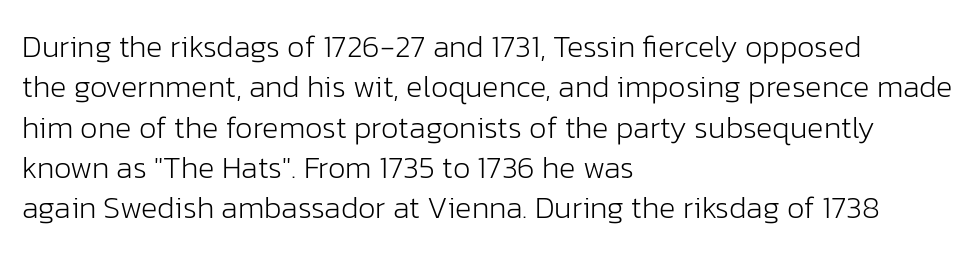
The image shows 31 px light sans-serif type, upright; set left-aligned, normal line spacing (1.3x), normal letter spacing, not underlined; low stroke contrast and a medium x-height.
